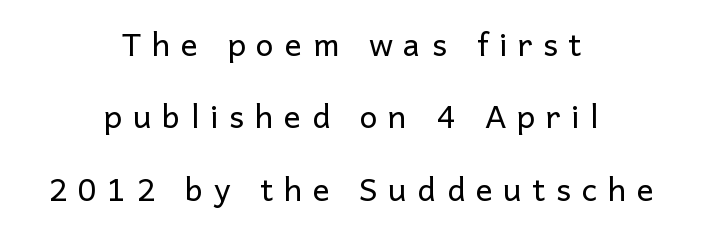
The image shows 32 px regular-weight sans-serif type, upright; set centered, loose line spacing (2.26x), unusually wide letter spacing (+0.33 em), not underlined; low stroke contrast and a medium x-height.
